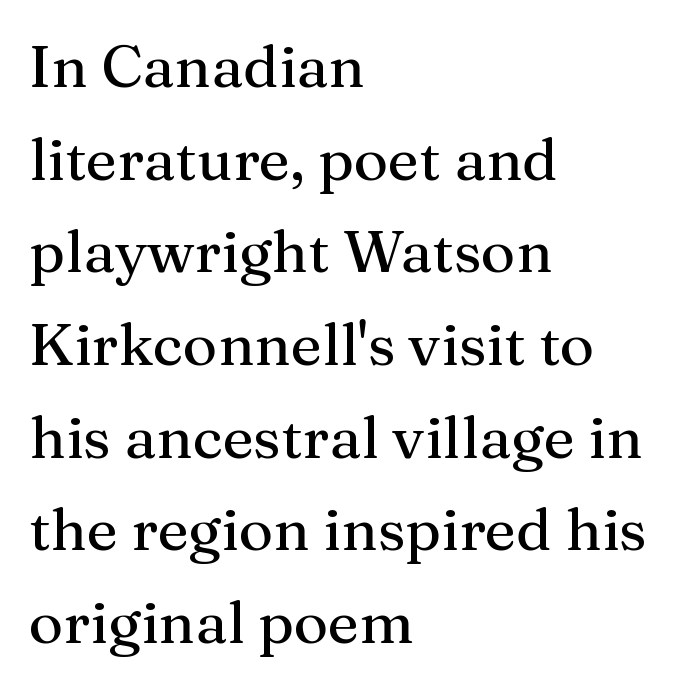
The image shows 59 px serif type, upright; set left-aligned, normal line spacing (1.57x), normal letter spacing, not underlined; medium stroke contrast and a medium x-height.
